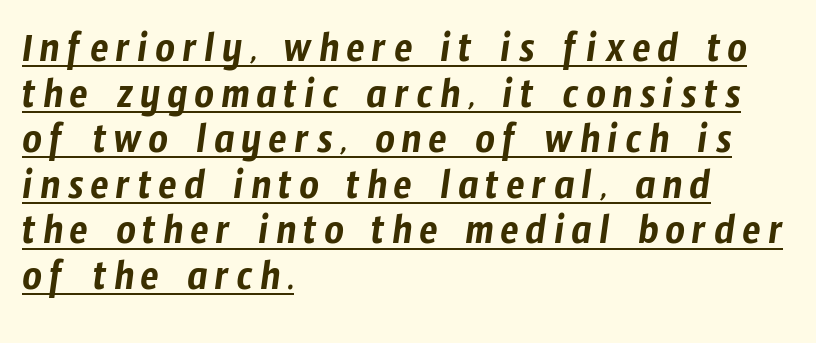
Is there much room between lines? No — they nearly touch. Is this a fixed-width face? No — the glyphs have proportional, varying widths. Serifs: no, the terminals of the letterforms are clean. The words here are underlined.
